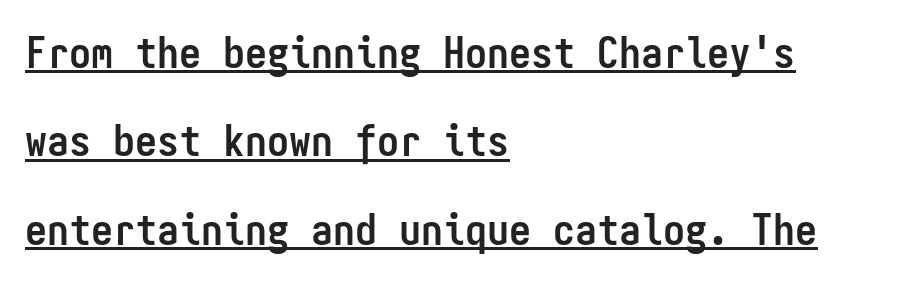
Where is the straight margin? On the left. Note: no serifs on the glyphs. Here the designer chose a console-style face with uniform glyph widths. Students, observe: this is what heavily led, spacious text looks like. Each word holds together tightly as a unit, with standard inter-letter gaps.
